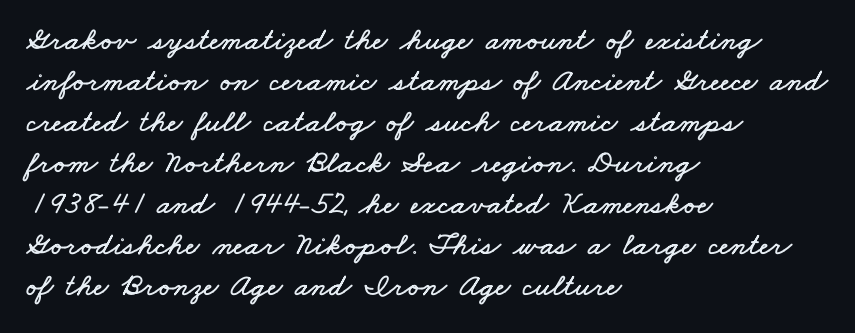
{"width": "wide", "stroke_contrast": "low", "x_height": "small", "monospaced": "no", "underline": "no", "align": "left", "line_spacing": "normal", "line_spacing_ratio": 1.28, "letter_spacing": "normal", "letter_spacing_em": 0.0, "glyph_px": 32}
